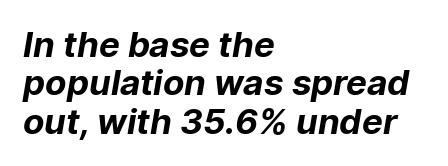
Q: Is the text bold? A: Yes.
Q: Is the typeface a serif or a sans-serif typeface? A: Sans-serif.
Q: Is the text underlined? A: No.
Q: How is the paragraph aligned? A: Left-aligned.
Q: Is the spacing between letters normal or unusually wide? A: Normal.
Q: Is the spacing between lines tight, normal or loose? A: Tight.
Q: Width (condensed, normal, or wide)? A: Normal.
Q: Stroke contrast? A: Low.
Q: x-height? A: Medium.
Q: Monospaced? A: No.
